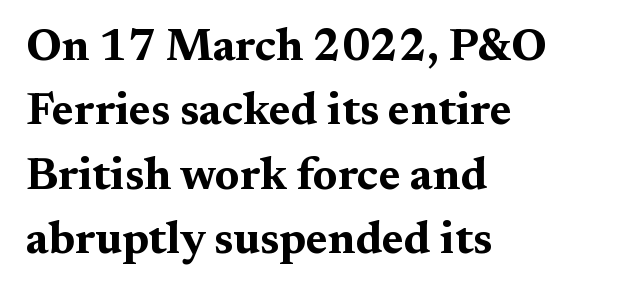
{"serif": "yes", "italic": "no", "bold": "yes", "weight": "bold", "width": "wide", "stroke_contrast": "medium", "x_height": "medium", "monospaced": "no", "underline": "no", "align": "left", "line_spacing": "normal", "line_spacing_ratio": 1.43, "letter_spacing": "normal", "letter_spacing_em": 0.0, "glyph_px": 45}
